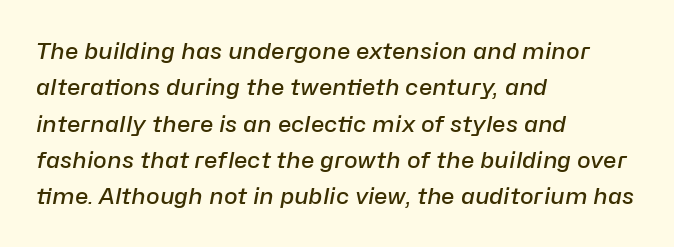
{"italic": "yes", "lean": "right", "slant_degrees": 10, "bold": "semi", "underline": "no", "align": "left", "line_spacing": "normal", "line_spacing_ratio": 1.58, "letter_spacing": "normal", "letter_spacing_em": 0.0, "glyph_px": 23}
